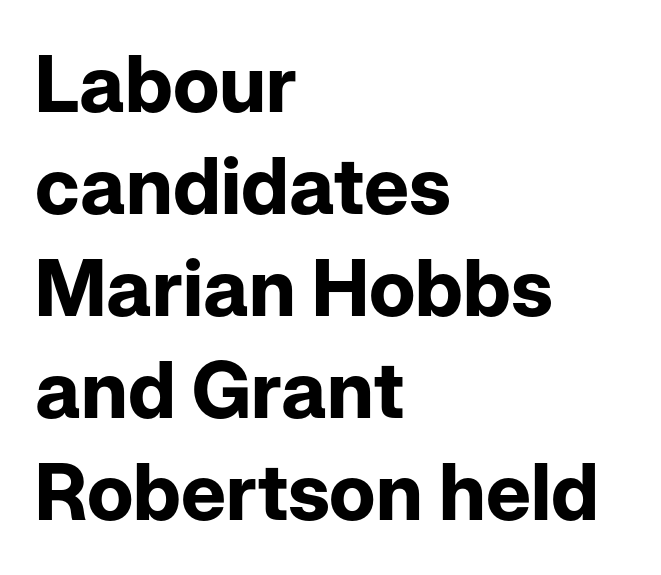
The image shows 79 px bold sans-serif type, upright; set left-aligned, normal line spacing (1.29x), normal letter spacing, not underlined; low stroke contrast and a medium x-height.
